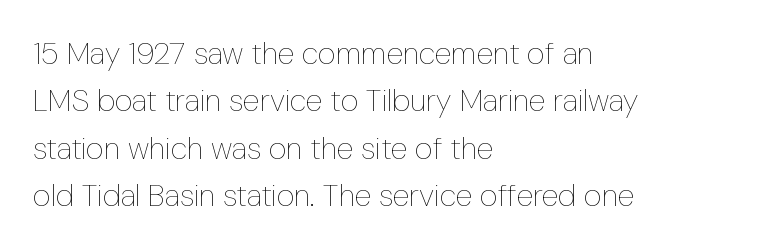
{"italic": "no", "bold": "no", "weight": "thin", "width": "condensed", "stroke_contrast": "low", "x_height": "medium", "monospaced": "no", "underline": "no", "align": "left", "line_spacing": "normal", "line_spacing_ratio": 1.53, "letter_spacing": "normal", "letter_spacing_em": 0.0, "glyph_px": 31}
